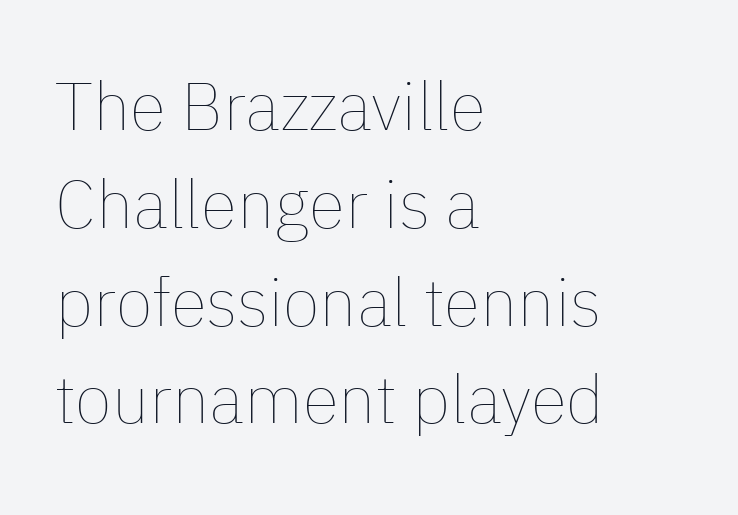
Q: Is the text bold? A: No.
Q: Is the text italic (slanted)? A: No, it is upright.
Q: Is the text underlined? A: No.
Q: How is the paragraph aligned? A: Left-aligned.
Q: Is the spacing between letters normal or unusually wide? A: Normal.
Q: Is the spacing between lines tight, normal or loose? A: Normal.
Q: Width (condensed, normal, or wide)? A: Normal.
Q: Stroke contrast? A: Low.
Q: x-height? A: Medium.
Q: Monospaced? A: No.
